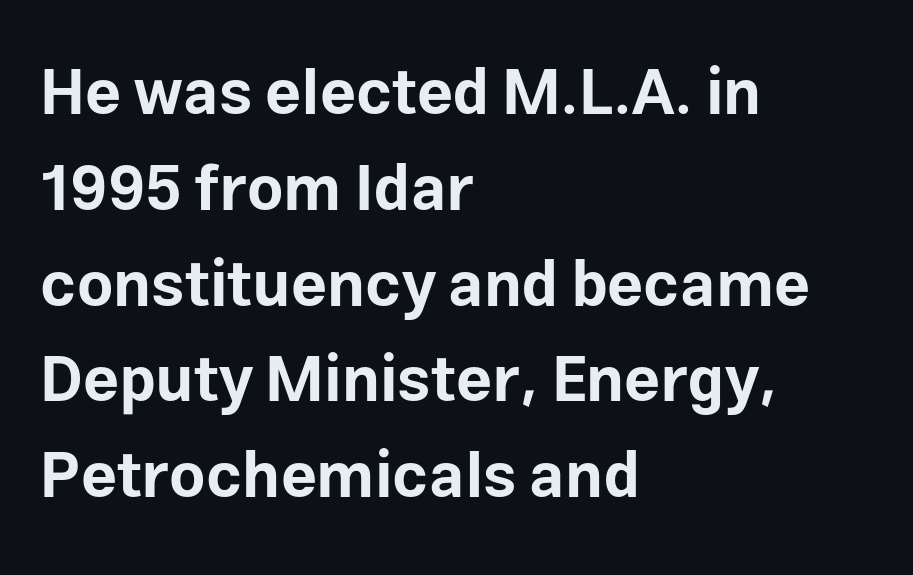
The image shows 63 px bold sans-serif type, upright; set left-aligned, normal line spacing (1.52x), normal letter spacing, not underlined; low stroke contrast and a medium x-height.
